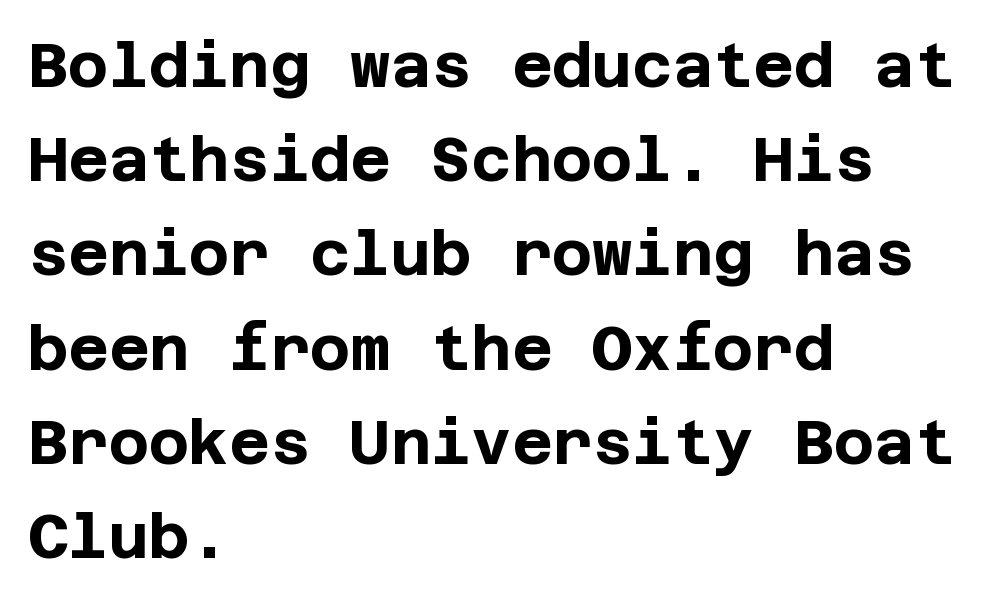
The image shows 62 px bold sans-serif type, upright; set left-aligned, normal line spacing (1.52x), normal letter spacing, not underlined; low stroke contrast and a large x-height.
